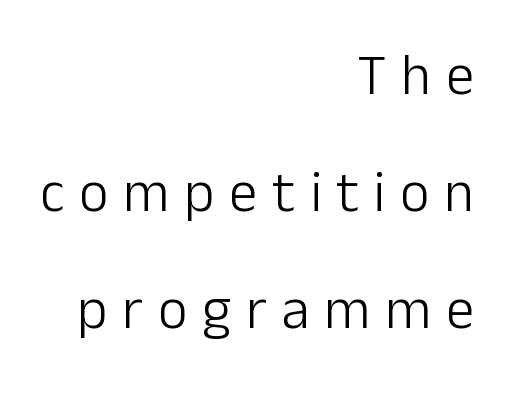
Q: Is the text bold? A: No.
Q: Is the text italic (slanted)? A: No, it is upright.
Q: Is the typeface a serif or a sans-serif typeface? A: Sans-serif.
Q: Is the text underlined? A: No.
Q: How is the paragraph aligned? A: Right-aligned.
Q: Is the spacing between letters normal or unusually wide? A: Unusually wide.
Q: Is the spacing between lines tight, normal or loose? A: Loose.
Q: Width (condensed, normal, or wide)? A: Normal.
Q: Stroke contrast? A: Low.
Q: x-height? A: Medium.
Q: Monospaced? A: No.
